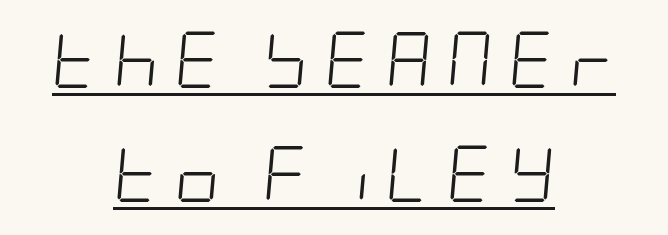
{"italic": "yes", "lean": "right", "slant_degrees": 5, "bold": "no", "weight": "light", "width": "condensed", "stroke_contrast": "low", "x_height": "large", "underline": "yes", "align": "center", "line_spacing": "loose", "line_spacing_ratio": 2.04, "letter_spacing": "wide", "letter_spacing_em": 0.28, "glyph_px": 56}
